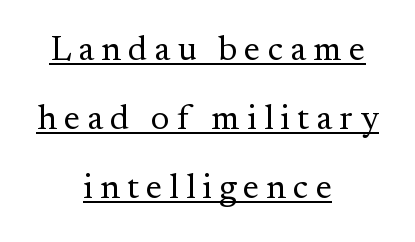
The image shows 35 px regular-weight serif type, upright; set centered, loose line spacing (1.97x), unusually wide letter spacing (+0.2 em), underlined; medium stroke contrast and a small x-height.
